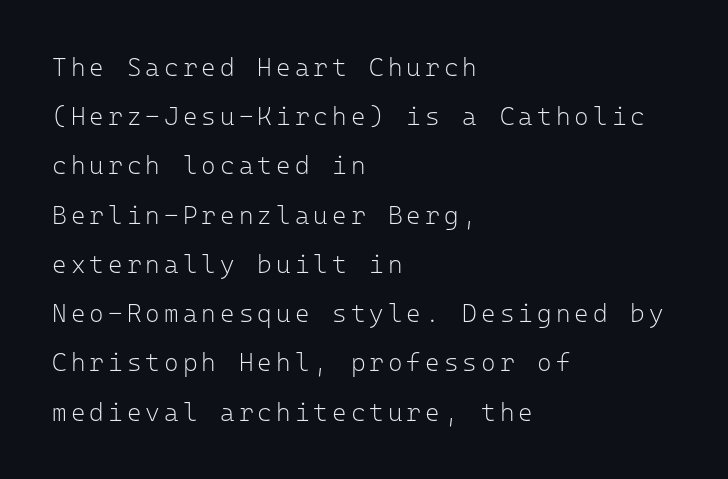
Rendered with straight, roman letterforms. Lines of text with bare space underneath. Horizontal bands of white between lines are thick stripes. These lines are set flush left with a ragged right edge.
